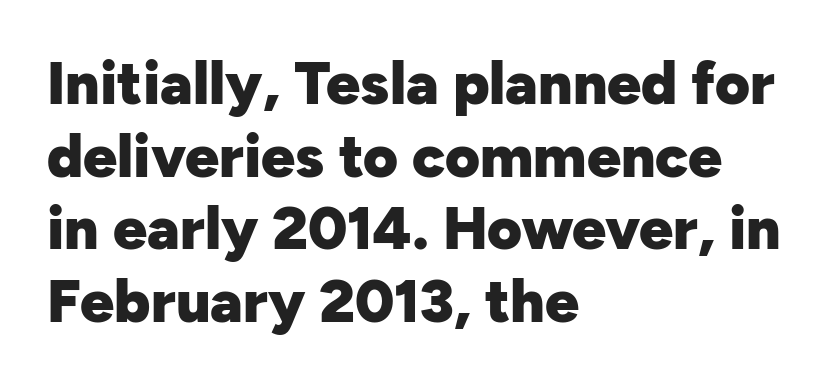
The text block is weighted toward the left margin, trailing off unevenly rightward. Ascenders rise straight up at ninety degrees. Weight check: bold — yes, fully. Has an underline been added? It has not.
